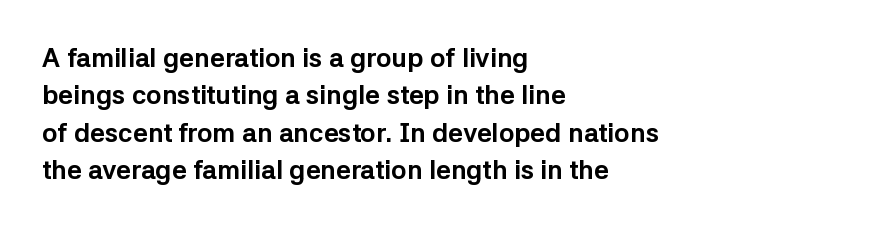
When letters stand straight like this, we call the style roman or upright. A clean baseline with only descenders dipping below it. Horizontally, the lines are justified to the leading edge only. Is there much room between lines? A standard amount, neither cramped nor airy.
